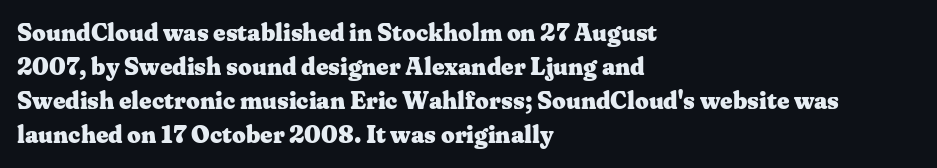
{"italic": "no", "bold": "yes", "underline": "no", "align": "left", "line_spacing": "normal", "line_spacing_ratio": 1.42, "letter_spacing": "normal", "letter_spacing_em": 0.0, "glyph_px": 24}
